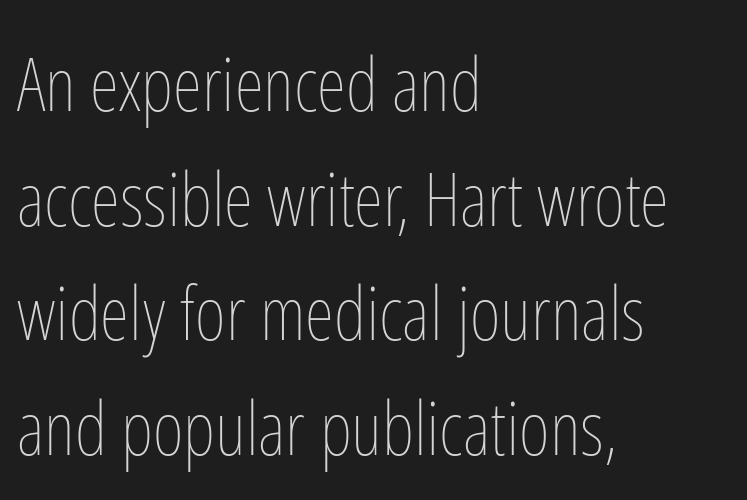
The image shows 75 px thin, condensed type, upright; set left-aligned, normal line spacing (1.53x), normal letter spacing, not underlined; low stroke contrast and a medium x-height.
